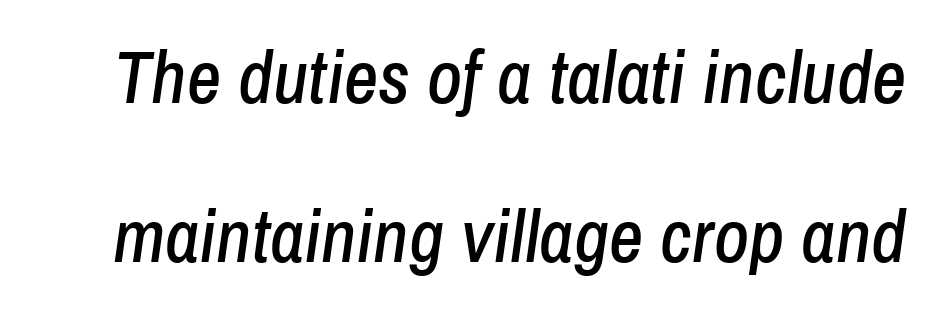
{"italic": "yes", "lean": "right", "slant_degrees": 8, "width": "condensed", "stroke_contrast": "low", "x_height": "medium", "monospaced": "no", "underline": "no", "line_spacing": "loose", "line_spacing_ratio": 2.12, "letter_spacing": "normal", "letter_spacing_em": 0.0, "glyph_px": 75}
